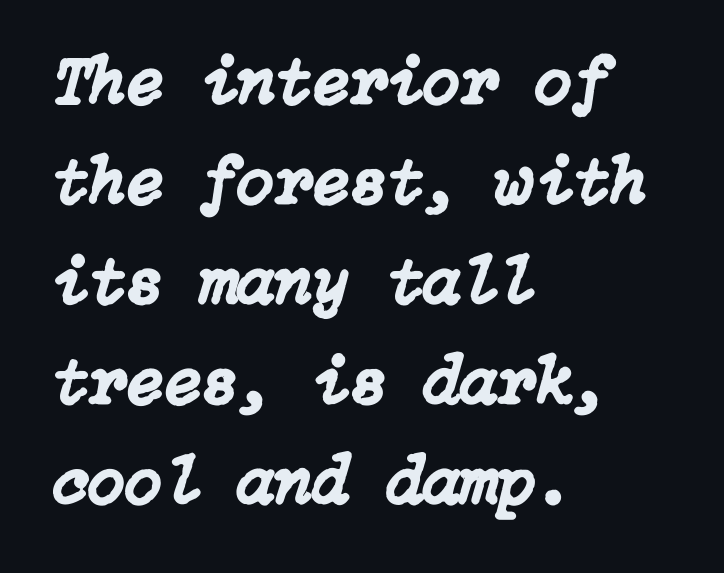
{"italic": "yes", "lean": "right", "slant_degrees": 15, "width": "normal", "stroke_contrast": "low", "x_height": "medium", "underline": "no", "align": "left", "line_spacing": "normal", "line_spacing_ratio": 1.47, "letter_spacing": "normal", "letter_spacing_em": 0.0, "glyph_px": 68}
